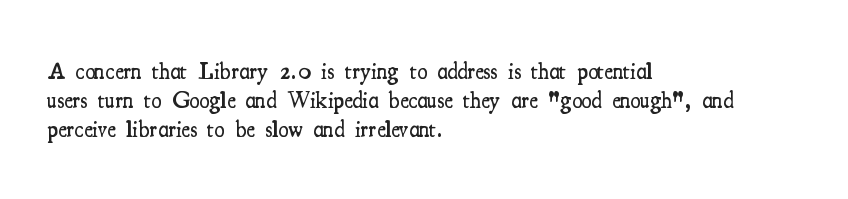
Q: Is the text bold? A: Semi-bold.
Q: Is the text italic (slanted)? A: No, it is upright.
Q: Is the text underlined? A: No.
Q: How is the paragraph aligned? A: Left-aligned.
Q: Is the spacing between letters normal or unusually wide? A: Normal.
Q: Is the spacing between lines tight, normal or loose? A: Normal.
